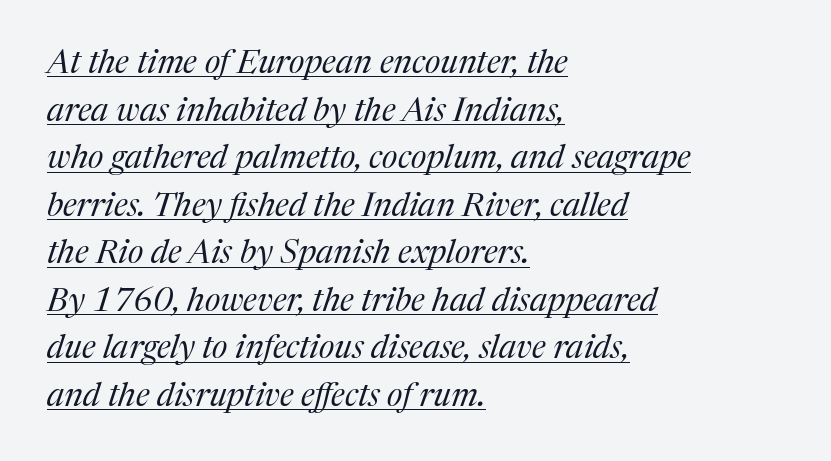
{"serif": "yes", "italic": "yes", "lean": "right", "slant_degrees": 17, "bold": "no", "weight": "regular", "width": "normal", "stroke_contrast": "medium", "x_height": "medium", "monospaced": "no", "underline": "yes", "align": "left", "line_spacing": "normal", "line_spacing_ratio": 1.44, "letter_spacing": "normal", "letter_spacing_em": 0.0, "glyph_px": 33}
